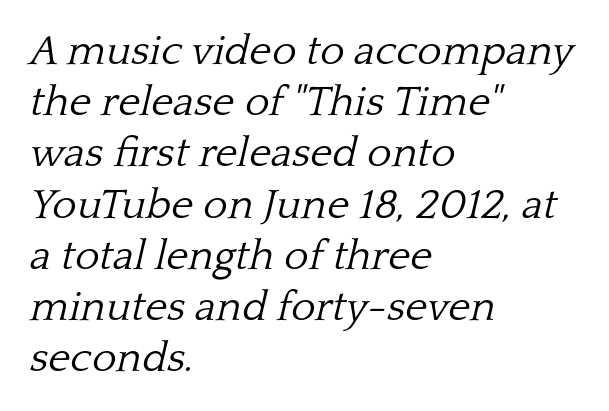
The image shows 42 px light serif type, italic (leaning right); set left-aligned, line spacing 1.22x, normal letter spacing, not underlined; low stroke contrast and a medium x-height.
